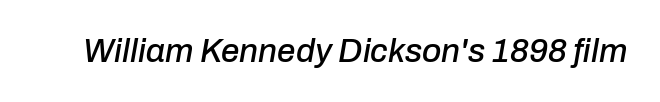
The zone under the glyphs is completely vacant. Words appear dense and cohesive because spacing is normal. Italic: yes, the glyphs are oblique. These lines are rendered in a variable-pitch font.
